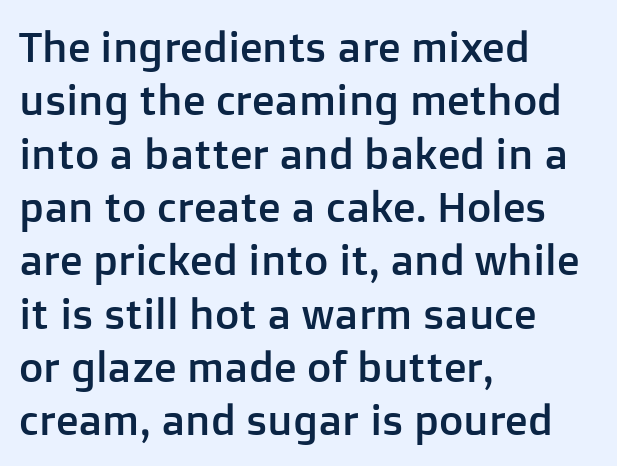
Q: Is the text italic (slanted)? A: No, it is upright.
Q: Is the typeface a serif or a sans-serif typeface? A: Sans-serif.
Q: Is the text underlined? A: No.
Q: How is the paragraph aligned? A: Left-aligned.
Q: Is the spacing between letters normal or unusually wide? A: Normal.
Q: Is the spacing between lines tight, normal or loose? A: Normal.
Q: Width (condensed, normal, or wide)? A: Normal.
Q: Stroke contrast? A: Low.
Q: x-height? A: Medium.
Q: Monospaced? A: No.
